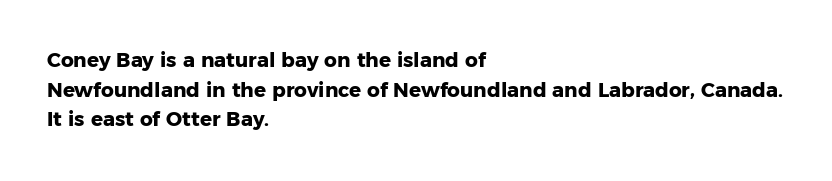
{"italic": "no", "bold": "yes", "underline": "no", "align": "left", "line_spacing": "normal", "line_spacing_ratio": 1.48, "letter_spacing": "normal", "letter_spacing_em": 0.0, "glyph_px": 20}
